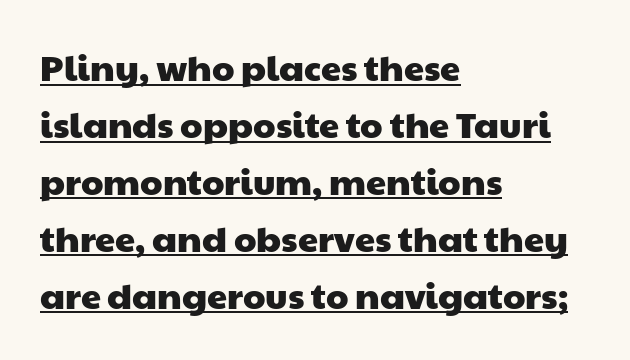
Letter spacing: default. A sans-serif font was chosen for this passage. The passage shown is typed in a proportional face where columns would drift. Notice how the passage keeps a crisp vertical edge on the left only. Each new line begins a customary step beneath the previous one.
